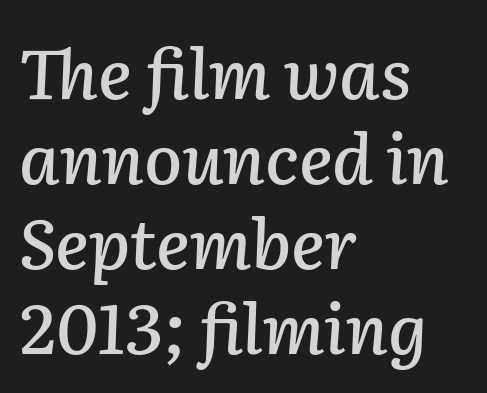
The image shows 69 px text type, italic (leaning right); set left-aligned, line spacing 1.23x, normal letter spacing, not underlined; low stroke contrast and a medium x-height.
